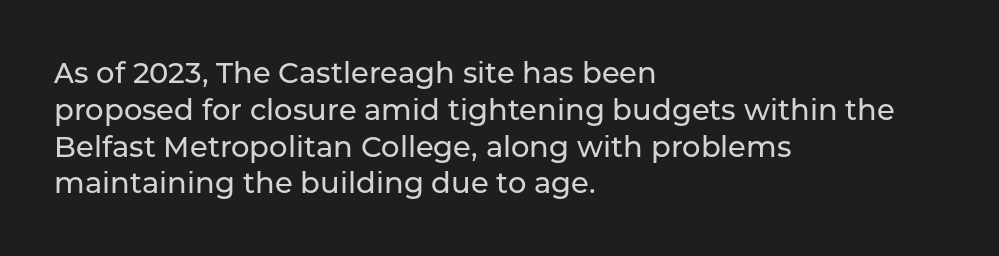
{"serif": "no", "italic": "no", "width": "normal", "stroke_contrast": "low", "x_height": "medium", "monospaced": "no", "underline": "no", "align": "left", "line_spacing": "normal", "line_spacing_ratio": 1.27, "letter_spacing": "normal", "letter_spacing_em": 0.0, "glyph_px": 29}
